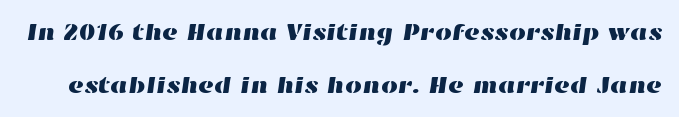
This sample uses plain, unmodified letter spacing. The vertical gap from one line to the next is large. The specimen omits any rule beneath the text block's lines.
